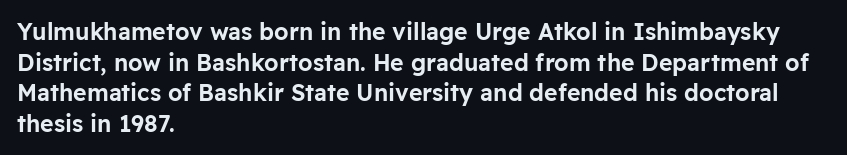
The image shows 23 px text type, upright; set left-aligned, normal line spacing (1.33x), normal letter spacing, not underlined.
